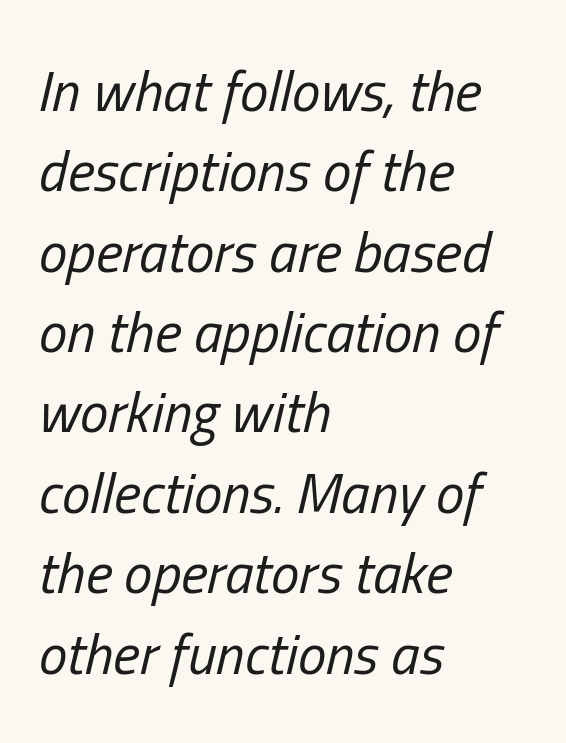
The image shows 57 px regular-weight, condensed type, italic (leaning right); set left-aligned, normal line spacing (1.41x), normal letter spacing, not underlined; low stroke contrast and a medium x-height.
